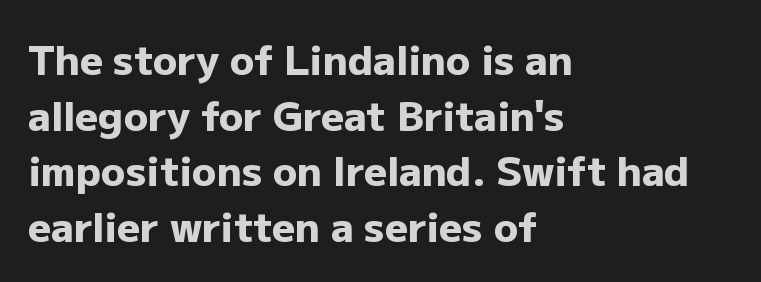
{"serif": "no", "italic": "no", "bold": "yes", "weight": "heavy", "width": "normal", "stroke_contrast": "low", "x_height": "medium", "monospaced": "no", "underline": "no", "align": "left", "line_spacing": "normal", "line_spacing_ratio": 1.39, "letter_spacing": "normal", "letter_spacing_em": 0.0, "glyph_px": 40}
